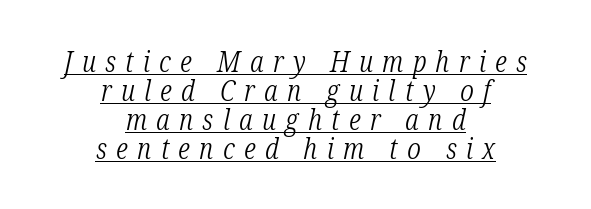
Does the lettering tilt? It does — this is italic. The compositor balanced each line on the midline. What decoration does the sample have? An underline. A light-to-regular cut is what we see here. Look at the bottom of the vertical strokes: they flare into serifs here.
